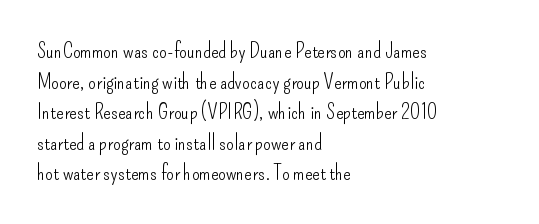
{"italic": "no", "bold": "no", "underline": "no", "align": "left", "line_spacing": "normal", "line_spacing_ratio": 1.39, "letter_spacing": "normal", "letter_spacing_em": 0.0, "glyph_px": 22}
